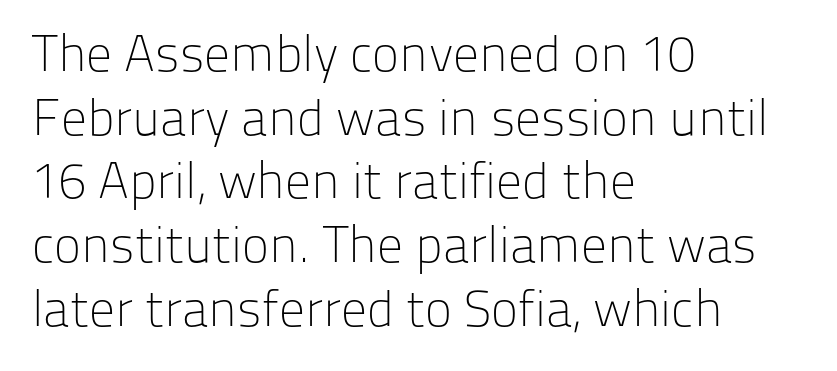
The passage shown is not underscored anywhere. These lines stack with their left ends in a neat column. These glyphs show unthickened strokes, regular width or finer. A sans-serif font was chosen for this passage. Rows of type keep a routine distance in the vertical direction.
